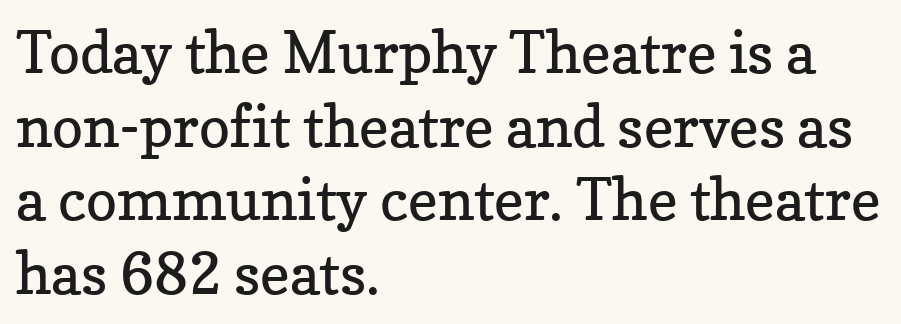
Honestly, the row spacing looks completely unremarkable. This rendering leaves character spacing at its baseline value. The lettering stays uniformly vertical, giving the passage a roman look. The passage is arranged the way most books set body copy — flush left.
